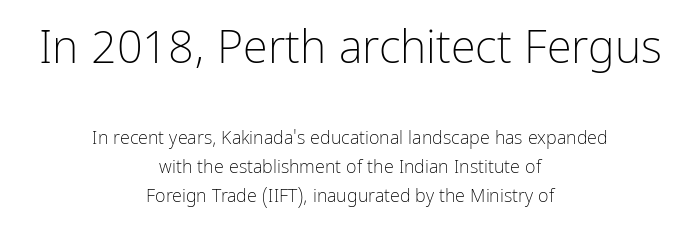
This rendering uses center alignment, leaving both contours irregular but symmetric. Look at the glyph heights: the upper group is clearly the bigger setting. Is this a heavy cut? Hardly; it is regular or lighter. The string is rendered with underlining switched off.
